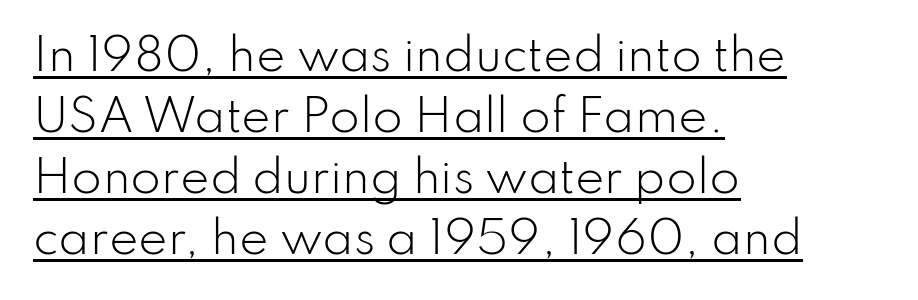
You could call the tracking neutral — neither tight nor loose. Does the type have serifs? No, each stem ends abruptly. Quick note: underline on. Each new line begins a customary step beneath the previous one.
